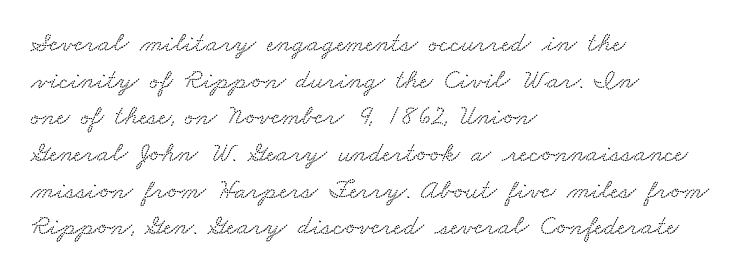
The characters display serif detailing at their extremities. Notice how the passage keeps a crisp vertical edge on the left only. The letterforms sit shoulder to shoulder at normal distance. Character widths vary here, with narrow letters taking less room than wide ones. Descender tails drop into unmarked territory. Horizontal bands of white between lines are of average thickness.
